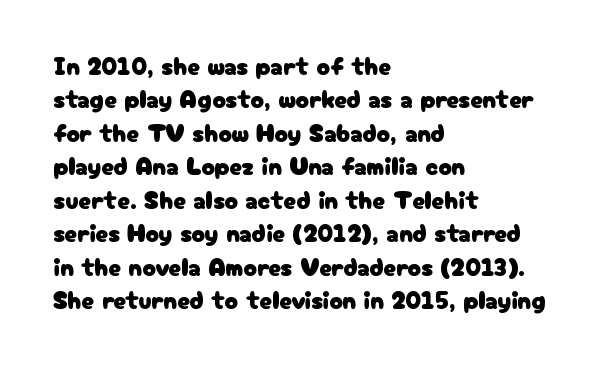
{"italic": "no", "underline": "no", "align": "left", "line_spacing": "normal", "line_spacing_ratio": 1.34, "letter_spacing": "normal", "letter_spacing_em": 0.0, "glyph_px": 25}
